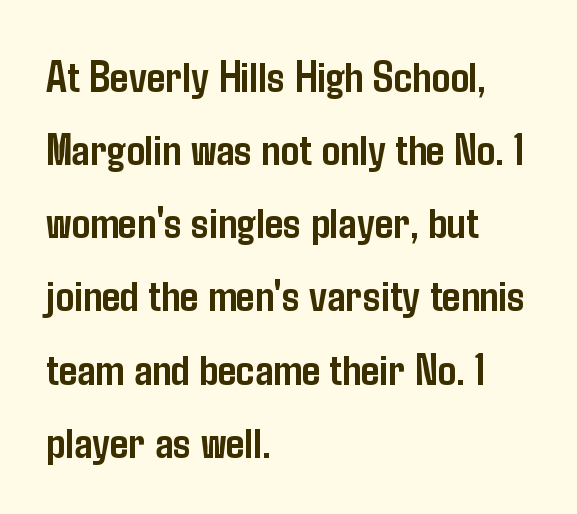
{"serif": "no", "italic": "no", "bold": "yes", "weight": "semibold", "width": "condensed", "stroke_contrast": "low", "x_height": "medium", "monospaced": "no", "underline": "no", "align": "left", "line_spacing": "normal", "line_spacing_ratio": 1.59, "letter_spacing": "normal", "letter_spacing_em": 0.0, "glyph_px": 46}
